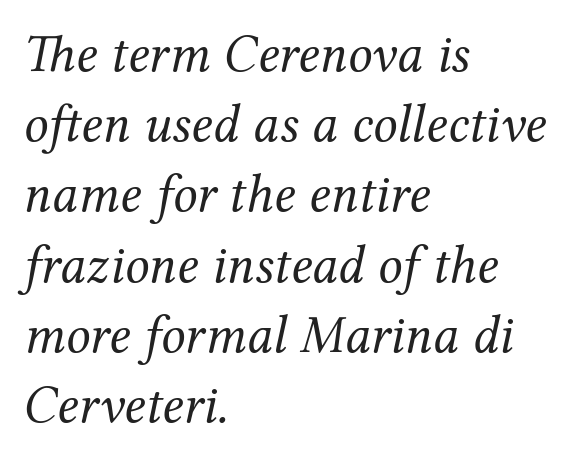
{"serif": "yes", "italic": "yes", "lean": "right", "slant_degrees": 12, "bold": "no", "weight": "regular", "width": "normal", "stroke_contrast": "medium", "x_height": "medium", "monospaced": "no", "underline": "no", "align": "left", "line_spacing": "normal", "line_spacing_ratio": 1.3, "letter_spacing": "normal", "letter_spacing_em": 0.0, "glyph_px": 54}
